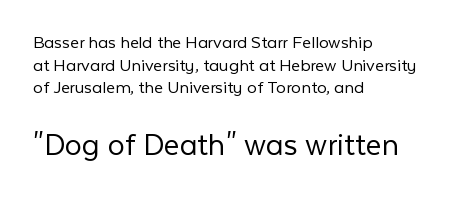
Q: Is the text bold? A: No.
Q: Is the text italic (slanted)? A: No, it is upright.
Q: Is the typeface a serif or a sans-serif typeface? A: Sans-serif.
Q: Is the text underlined? A: No.
Q: How is the paragraph aligned? A: Left-aligned.
Q: Is the spacing between letters normal or unusually wide? A: Normal.
Q: Which block of text is set in a larger size, the first (top) or the second (bottom)? A: The second (bottom) one.
Q: Width (condensed, normal, or wide)? A: Normal.
Q: Stroke contrast? A: Low.
Q: x-height? A: Medium.
Q: Monospaced? A: No.
